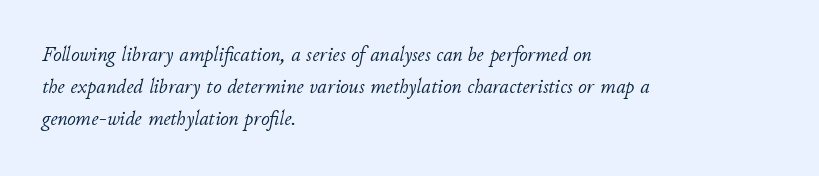
Counters stay open thanks to moderate or lighter strokes. Caption: multi-line text, flush left, ragged right. Rendered with sloped, italic letterforms. Letter spacing: default. Vertical spacing — default. Clear beneath every line of the passage.
